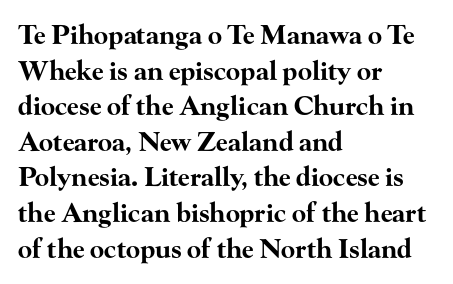
The image shows 26 px bold type, upright; set left-aligned, normal line spacing (1.37x), normal letter spacing, not underlined.
